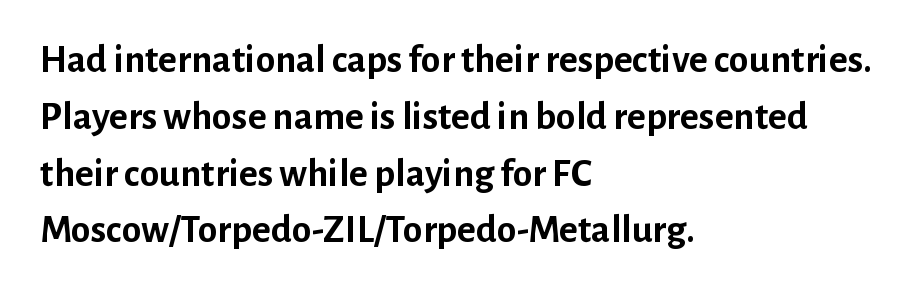
The image shows 40 px semibold sans-serif type, upright; set left-aligned, normal line spacing (1.42x), normal letter spacing, not underlined; low stroke contrast and a medium x-height.
